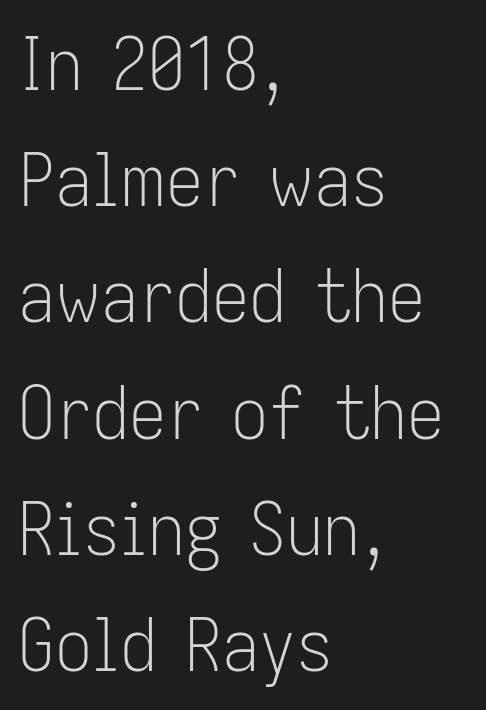
Reading down the column, the eye jumps a familiar distance to each next line. Look at the bottom of the vertical strokes: they stop flat, with no serifs. The face used here is proportionally spaced, like ordinary book or web type. If you drew a ruler down the left edge, every line would touch it. Just letters on the line, the space beneath them empty.
